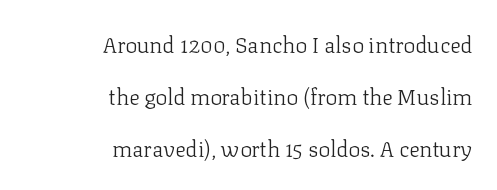
Q: Is the text bold? A: No.
Q: Is the text italic (slanted)? A: No, it is upright.
Q: Is the text underlined? A: No.
Q: How is the paragraph aligned? A: Right-aligned.
Q: Is the spacing between letters normal or unusually wide? A: Normal.
Q: Is the spacing between lines tight, normal or loose? A: Loose.
